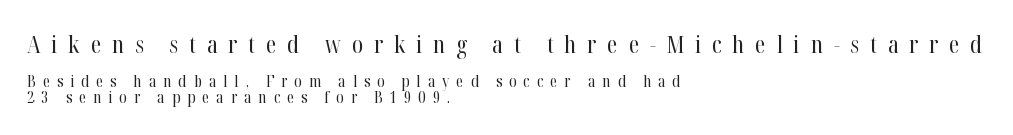
The image shows 24 px text type, upright; set left-aligned, tight line spacing (0.96x), unusually wide letter spacing (+0.45 em), not underlined; the first (top) block is 1.5x larger.
